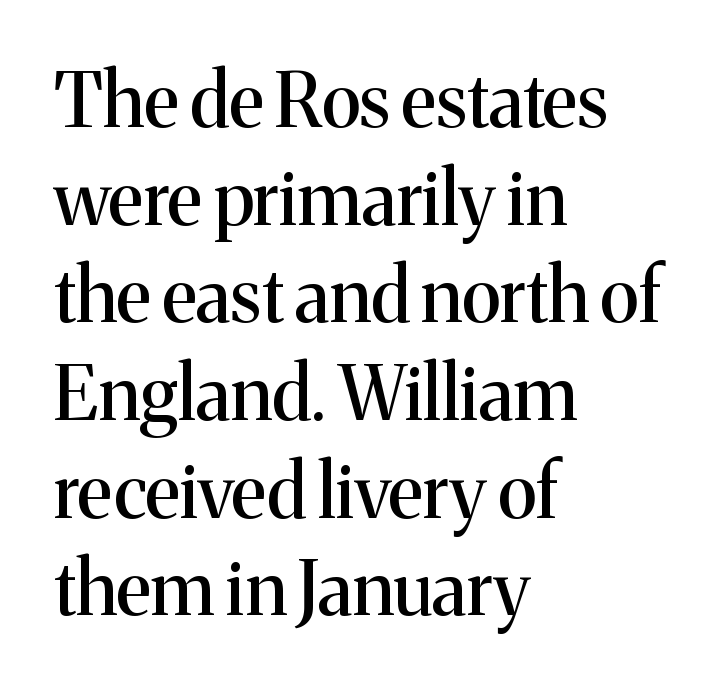
Typeset ragged right — the left edge is the straight one. Typographically, this falls in the serif category. The gap between lines stays unmarked. Note the varied advance widths — an 'i' is clearly narrower than an 'm'.
